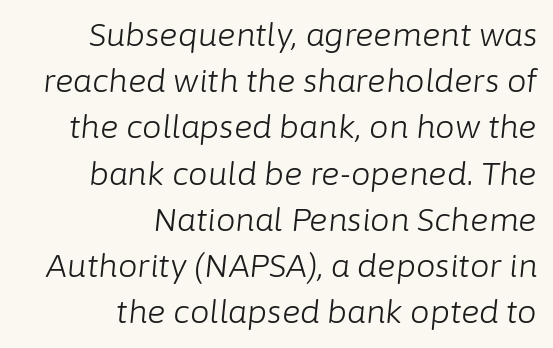
Q: Is the text bold? A: No.
Q: Is the text italic (slanted)? A: Yes, it leans right by about 6 degrees.
Q: Is the text underlined? A: No.
Q: How is the paragraph aligned? A: Right-aligned.
Q: Is the spacing between letters normal or unusually wide? A: Normal.
Q: Is the spacing between lines tight, normal or loose? A: Normal.
Q: Width (condensed, normal, or wide)? A: Normal.
Q: Stroke contrast? A: Low.
Q: x-height? A: Medium.
Q: Monospaced? A: No.
